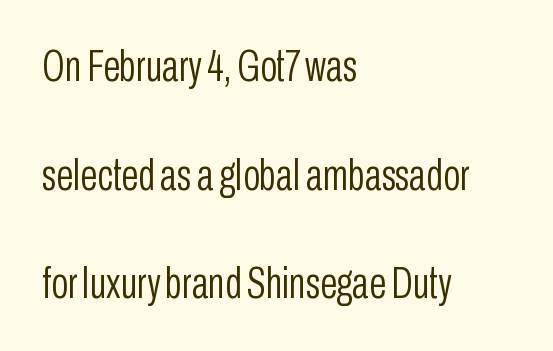
{"serif": "no", "italic": "no", "bold": "no", "weight": "light", "width": "condensed", "stroke_contrast": "low", "x_height": "medium", "monospaced": "no", "underline": "no", "align": "left", "line_spacing": "loose", "line_spacing_ratio": 2.47, "letter_spacing": "normal", "letter_spacing_em": 0.0, "glyph_px": 44}
